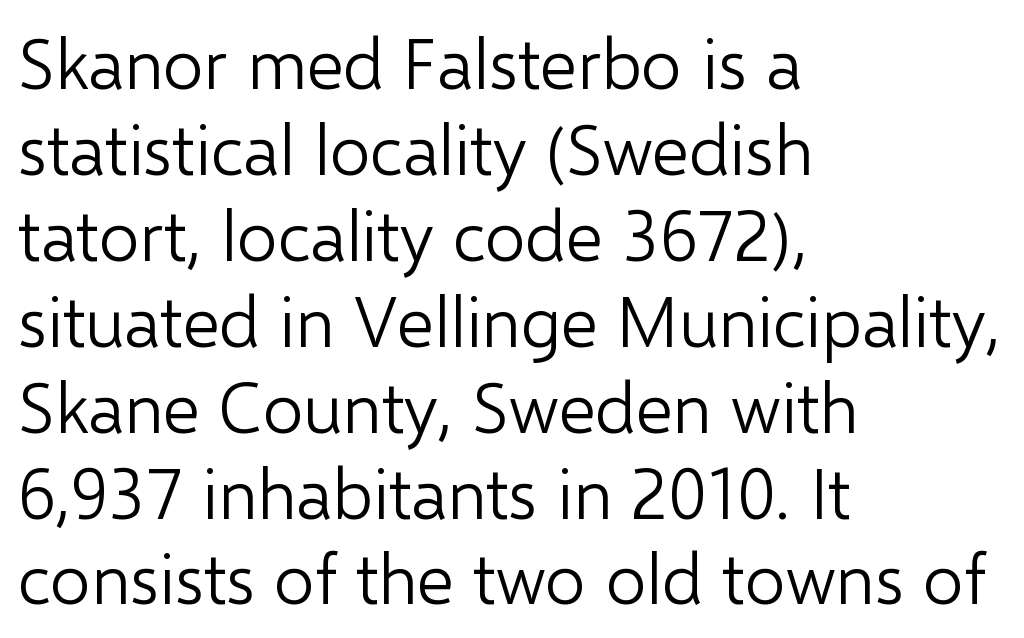
The image shows 71 px light sans-serif type, upright; set left-aligned, line spacing 1.21x, normal letter spacing, not underlined; low stroke contrast and a medium x-height.
